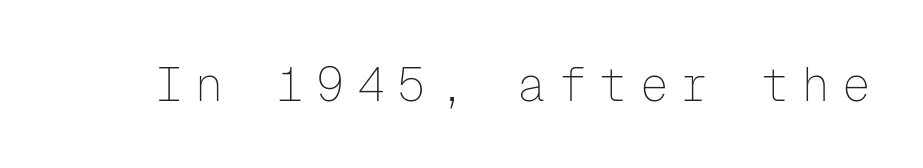
Q: Is the text bold? A: No.
Q: Is the text italic (slanted)? A: No, it is upright.
Q: Is the typeface a serif or a sans-serif typeface? A: Sans-serif.
Q: Is the text underlined? A: No.
Q: Is the spacing between letters normal or unusually wide? A: Unusually wide.
Q: Width (condensed, normal, or wide)? A: Normal.
Q: Stroke contrast? A: Low.
Q: x-height? A: Medium.
Q: Monospaced? A: Yes.
